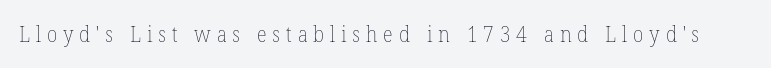
{"italic": "no", "bold": "no", "underline": "no", "letter_spacing": "wide", "letter_spacing_em": 0.28, "glyph_px": 21}
